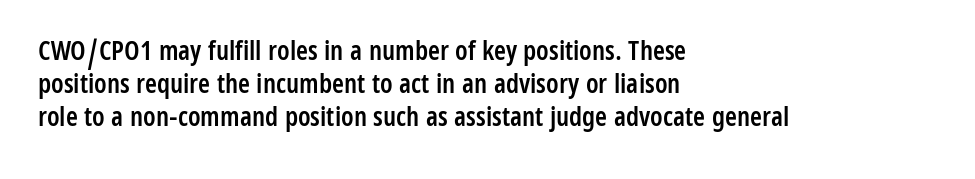
{"italic": "no", "bold": "semi", "underline": "no", "align": "left", "line_spacing_ratio": 1.22, "letter_spacing": "normal", "letter_spacing_em": 0.0, "glyph_px": 27}
